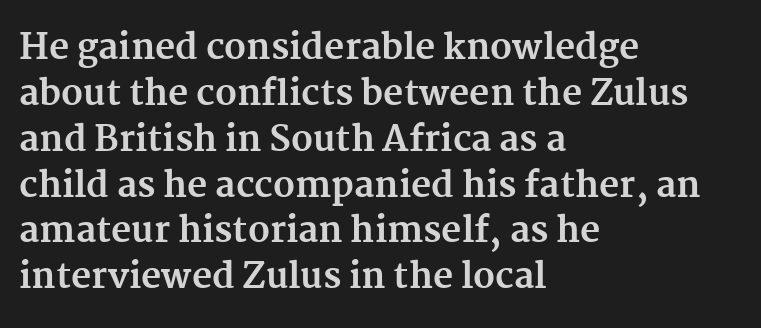
{"serif": "yes", "italic": "no", "bold": "yes", "weight": "bold", "width": "normal", "stroke_contrast": "medium", "x_height": "medium", "monospaced": "no", "underline": "no", "align": "left", "line_spacing": "normal", "line_spacing_ratio": 1.31, "letter_spacing": "normal", "letter_spacing_em": 0.0, "glyph_px": 35}
